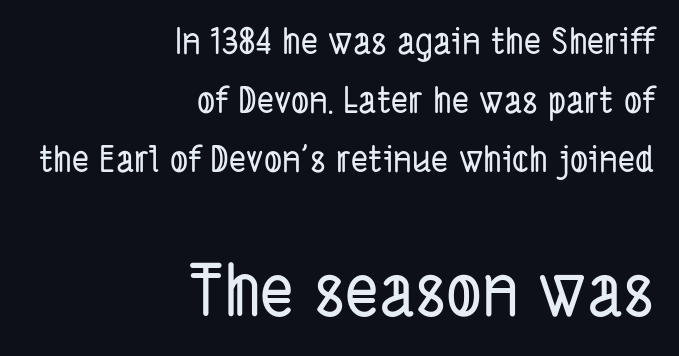
Q: Is the typeface a serif or a sans-serif typeface? A: Sans-serif.
Q: Is the text underlined? A: No.
Q: How is the paragraph aligned? A: Right-aligned.
Q: Is the spacing between letters normal or unusually wide? A: Normal.
Q: Is the spacing between lines tight, normal or loose? A: Normal.
Q: Which block of text is set in a larger size, the first (top) or the second (bottom)? A: The second (bottom) one.
Q: Width (condensed, normal, or wide)? A: Condensed.
Q: Stroke contrast? A: Low.
Q: x-height? A: Medium.
Q: Monospaced? A: No.
